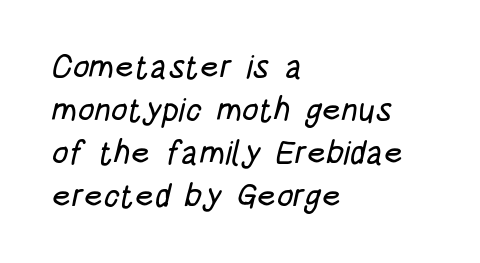
Horizontally, the lines are justified to the leading edge only. This sample has the flowing, uneven cadence of proportional lettering. Spacing between characters is what you'd get straight out of the box. Has an underline been added? It has not. If you measured baseline to baseline, you'd find a middling distance. Unlike a traditional serif, this face leaves its strokes unadorned.
